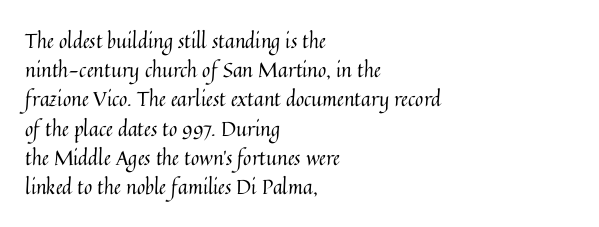
Q: Is the text bold? A: No.
Q: Is the text italic (slanted)? A: Yes.
Q: Is the text underlined? A: No.
Q: How is the paragraph aligned? A: Left-aligned.
Q: Is the spacing between letters normal or unusually wide? A: Normal.
Q: Is the spacing between lines tight, normal or loose? A: Normal.
